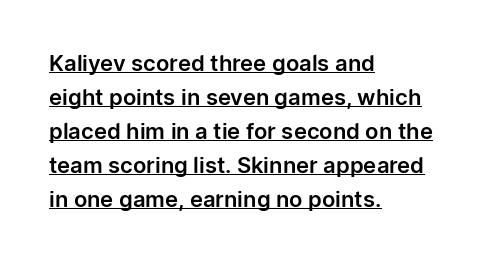
Every row of glyphs begins at an identical x-position on the left. Posture: straight, roman, zero tilt. Honestly, the row spacing looks completely unremarkable. A rule runs beneath these lines of type.
